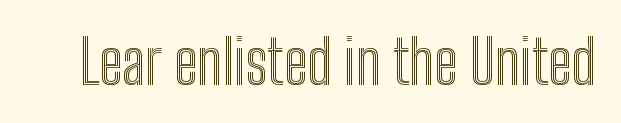
The letters advance in unequal steps, a hallmark of proportional type. The baseline area is clear. The face used here is rendered with its standard letterfit. Designer's note — italics off, roman on.
